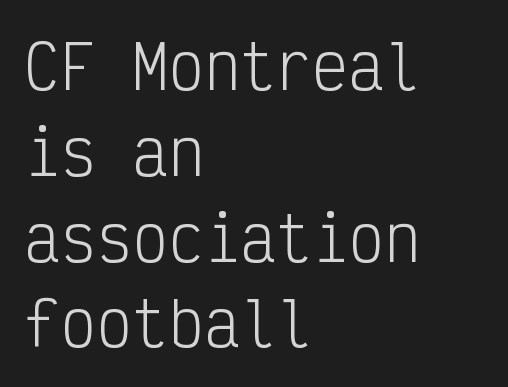
Q: Is the text bold? A: No.
Q: Is the text italic (slanted)? A: No, it is upright.
Q: Is the typeface a serif or a sans-serif typeface? A: Sans-serif.
Q: Is the text underlined? A: No.
Q: How is the paragraph aligned? A: Left-aligned.
Q: Is the spacing between letters normal or unusually wide? A: Normal.
Q: Is the spacing between lines tight, normal or loose? A: Normal.
Q: Width (condensed, normal, or wide)? A: Condensed.
Q: Stroke contrast? A: Low.
Q: x-height? A: Medium.
Q: Monospaced? A: Yes.
